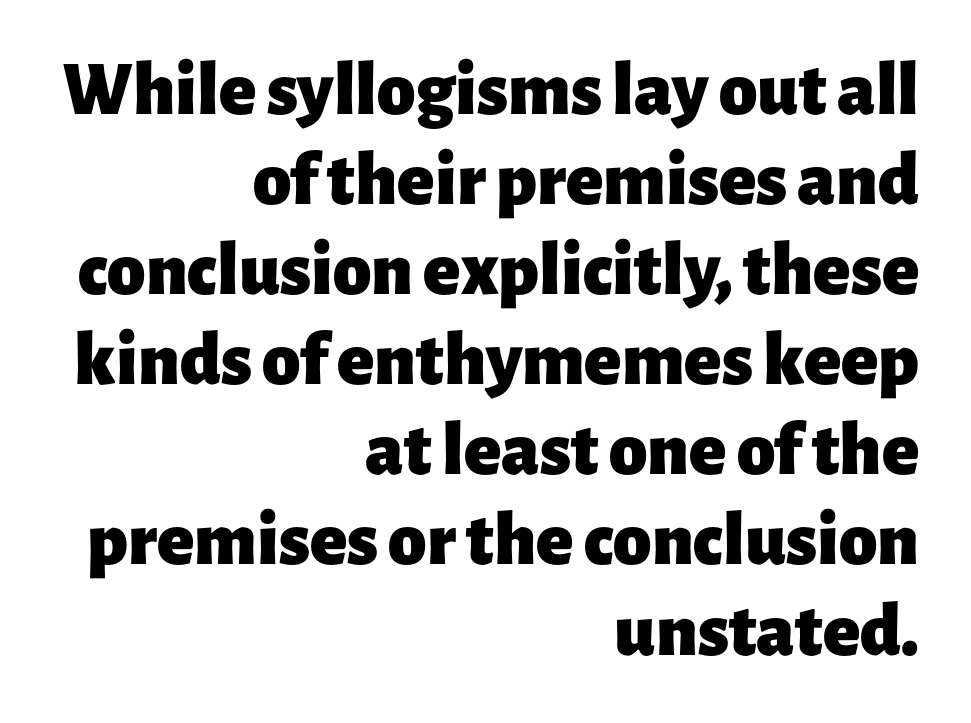
Q: Is the text bold? A: Yes.
Q: Is the text italic (slanted)? A: No, it is upright.
Q: Is the typeface a serif or a sans-serif typeface? A: Sans-serif.
Q: Is the text underlined? A: No.
Q: How is the paragraph aligned? A: Right-aligned.
Q: Is the spacing between letters normal or unusually wide? A: Normal.
Q: Width (condensed, normal, or wide)? A: Normal.
Q: Stroke contrast? A: Low.
Q: x-height? A: Medium.
Q: Monospaced? A: No.
